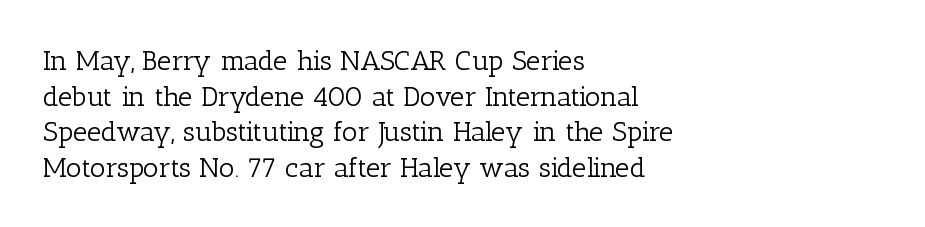
{"serif": "yes", "italic": "no", "bold": "no", "weight": "light", "width": "normal", "stroke_contrast": "low", "x_height": "medium", "monospaced": "no", "underline": "no", "align": "left", "line_spacing": "normal", "line_spacing_ratio": 1.27, "letter_spacing": "normal", "letter_spacing_em": 0.0, "glyph_px": 28}
